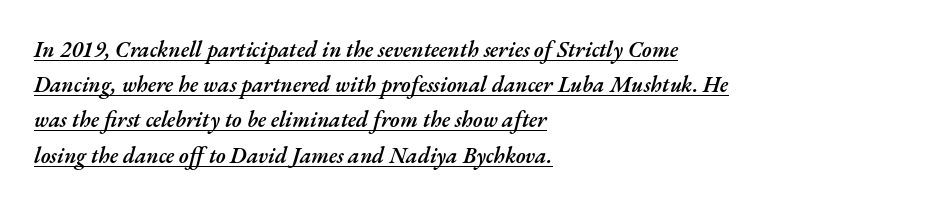
{"italic": "yes", "lean": "right", "slant_degrees": 17, "bold": "semi", "underline": "yes", "align": "left", "line_spacing": "normal", "line_spacing_ratio": 1.6, "letter_spacing": "normal", "letter_spacing_em": 0.0, "glyph_px": 22}
